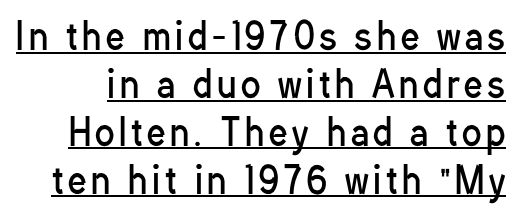
The image shows 36 px regular-weight, condensed sans-serif type, upright; set normal line spacing (1.33x), underlined; low stroke contrast and a medium x-height.
